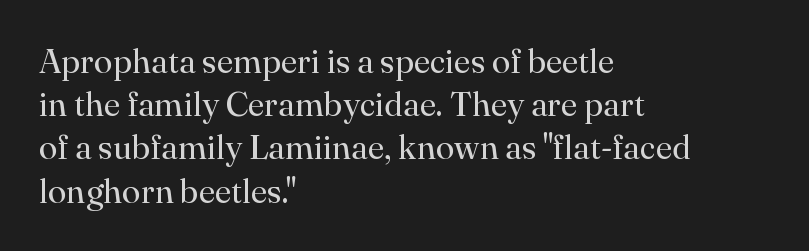
{"serif": "yes", "italic": "no", "bold": "no", "weight": "regular", "width": "normal", "stroke_contrast": "high", "x_height": "small", "monospaced": "no", "underline": "no", "align": "left", "line_spacing": "normal", "line_spacing_ratio": 1.27, "letter_spacing": "normal", "letter_spacing_em": 0.0, "glyph_px": 34}
